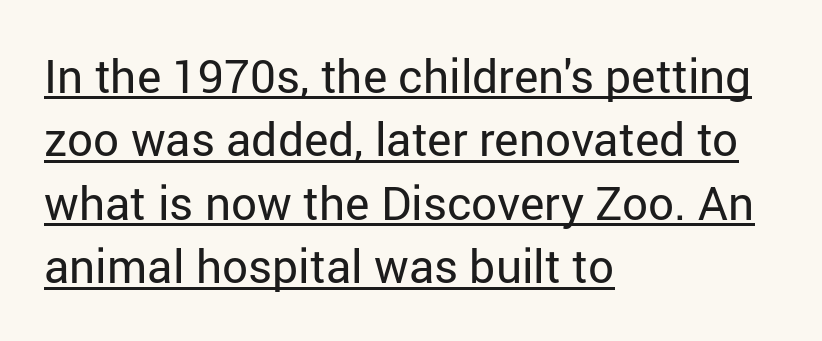
The image shows 46 px regular-weight sans-serif type, upright; set left-aligned, normal line spacing (1.38x), normal letter spacing, underlined; low stroke contrast and a medium x-height.
